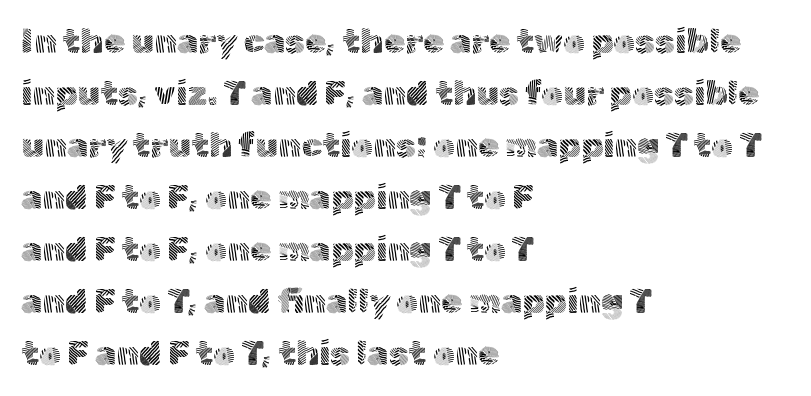
{"serif": "no", "italic": "no", "bold": "no", "weight": "light", "width": "normal", "x_height": "medium", "monospaced": "no", "underline": "no", "align": "left", "line_spacing": "normal", "line_spacing_ratio": 1.53, "letter_spacing": "normal", "letter_spacing_em": 0.0, "glyph_px": 34}
